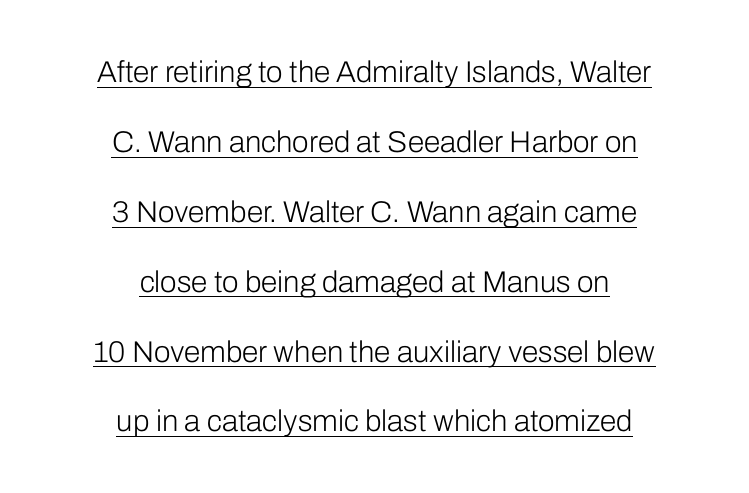
Q: Is the text bold? A: No.
Q: Is the text italic (slanted)? A: No, it is upright.
Q: Is the typeface a serif or a sans-serif typeface? A: Sans-serif.
Q: Is the text underlined? A: Yes.
Q: How is the paragraph aligned? A: Centered.
Q: Is the spacing between letters normal or unusually wide? A: Normal.
Q: Is the spacing between lines tight, normal or loose? A: Loose.
Q: Width (condensed, normal, or wide)? A: Normal.
Q: Stroke contrast? A: Low.
Q: x-height? A: Medium.
Q: Monospaced? A: No.
